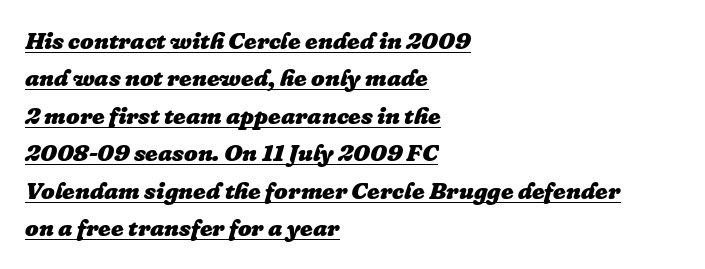
Q: Is the text bold? A: Yes.
Q: Is the text italic (slanted)? A: Yes, it leans right by about 16 degrees.
Q: Is the text underlined? A: Yes.
Q: How is the paragraph aligned? A: Left-aligned.
Q: Is the spacing between letters normal or unusually wide? A: Normal.
Q: Is the spacing between lines tight, normal or loose? A: Normal.
